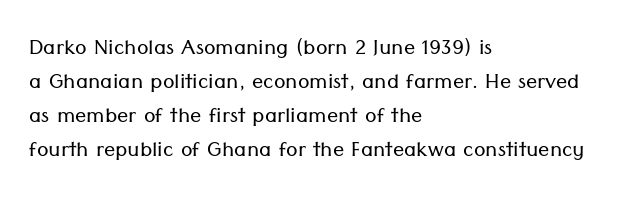
{"serif": "no", "italic": "no", "bold": "no", "weight": "light", "width": "normal", "stroke_contrast": "low", "x_height": "medium", "monospaced": "no", "underline": "no", "align": "left", "line_spacing_ratio": 1.21, "letter_spacing": "normal", "letter_spacing_em": 0.0, "glyph_px": 28}
